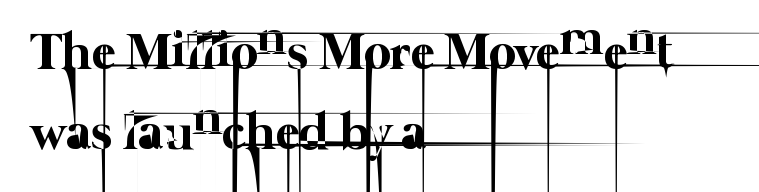
{"bold": "no", "weight": "thin", "width": "normal", "stroke_contrast": "low", "x_height": "medium", "monospaced": "no", "underline": "no", "align": "left", "line_spacing": "normal", "line_spacing_ratio": 1.53, "letter_spacing": "normal", "letter_spacing_em": 0.0, "glyph_px": 52}
